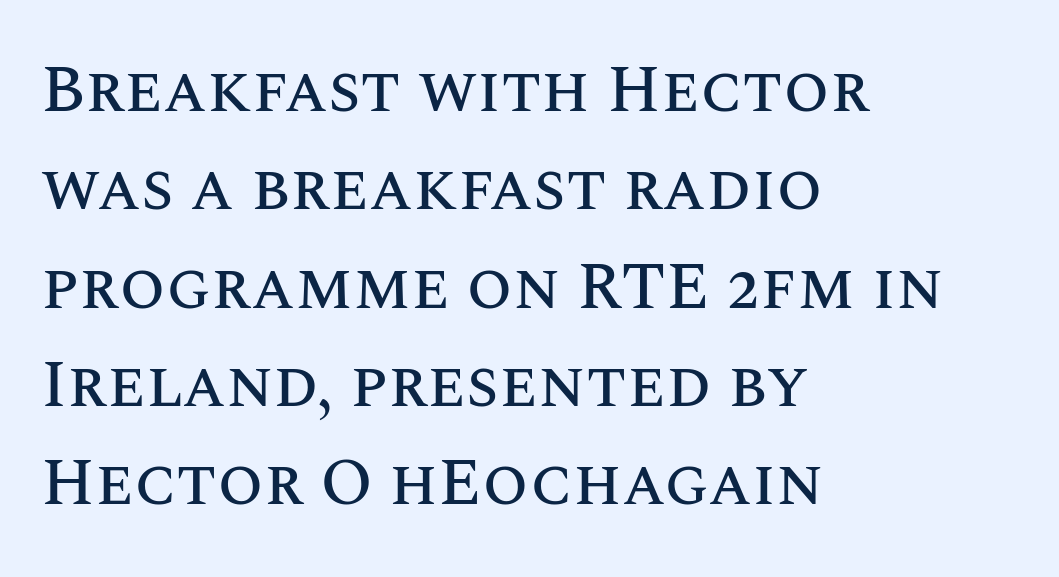
Q: Is the text italic (slanted)? A: No, it is upright.
Q: Is the text underlined? A: No.
Q: How is the paragraph aligned? A: Left-aligned.
Q: Is the spacing between letters normal or unusually wide? A: Normal.
Q: Is the spacing between lines tight, normal or loose? A: Normal.
Q: Width (condensed, normal, or wide)? A: Normal.
Q: Stroke contrast? A: Medium.
Q: x-height? A: Large.
Q: Monospaced? A: No.
